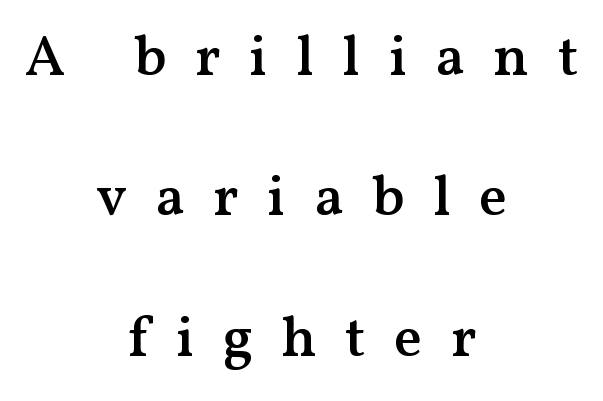
Q: Is the text bold? A: Semi-bold.
Q: Is the text italic (slanted)? A: No, it is upright.
Q: Is the typeface a serif or a sans-serif typeface? A: Serif.
Q: Is the text underlined? A: No.
Q: How is the paragraph aligned? A: Centered.
Q: Is the spacing between letters normal or unusually wide? A: Unusually wide.
Q: Is the spacing between lines tight, normal or loose? A: Loose.
Q: Width (condensed, normal, or wide)? A: Normal.
Q: Stroke contrast? A: Medium.
Q: x-height? A: Medium.
Q: Monospaced? A: No.
